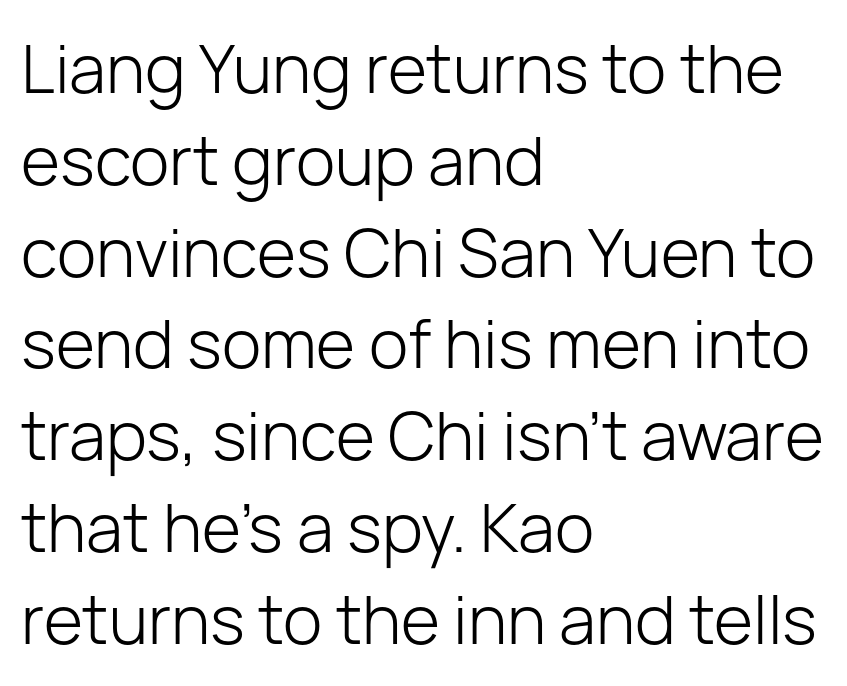
The image shows 67 px light sans-serif type, upright; set left-aligned, normal line spacing (1.37x), normal letter spacing, not underlined; low stroke contrast and a medium x-height.
